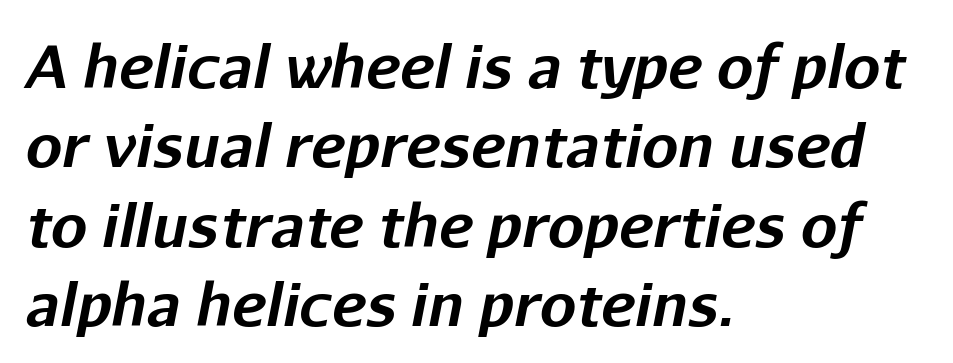
Q: Is the text bold? A: Yes.
Q: Is the text italic (slanted)? A: Yes, it leans right by about 11 degrees.
Q: Is the text underlined? A: No.
Q: How is the paragraph aligned? A: Left-aligned.
Q: Is the spacing between letters normal or unusually wide? A: Normal.
Q: Is the spacing between lines tight, normal or loose? A: Normal.
Q: Width (condensed, normal, or wide)? A: Normal.
Q: Stroke contrast? A: Low.
Q: x-height? A: Medium.
Q: Monospaced? A: No.
